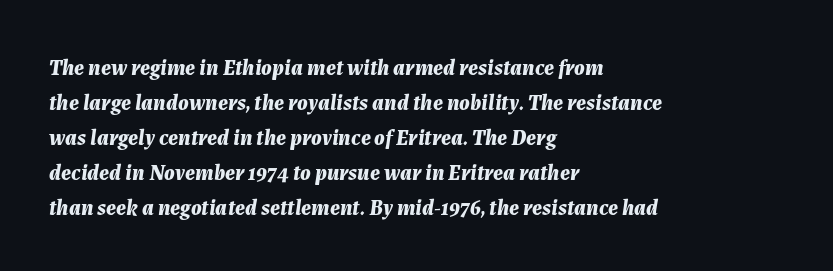
The image shows 22 px bold type, italic (leaning right); set left-aligned, normal line spacing (1.59x), normal letter spacing, not underlined.
